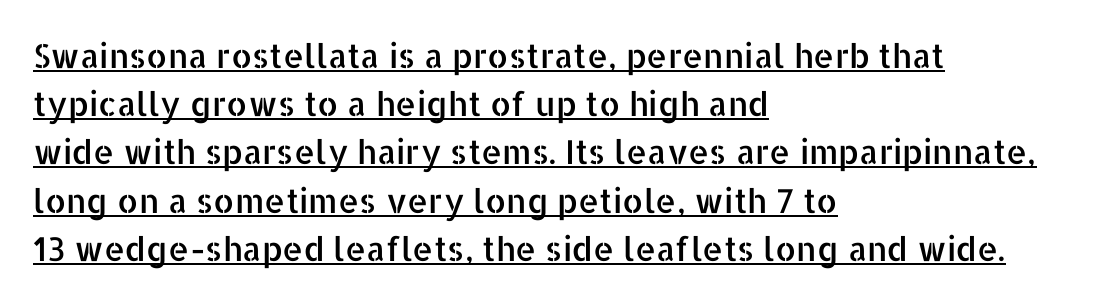
{"serif": "no", "italic": "no", "width": "normal", "stroke_contrast": "low", "x_height": "medium", "monospaced": "no", "underline": "yes", "align": "left", "line_spacing": "normal", "line_spacing_ratio": 1.46, "letter_spacing": "normal", "letter_spacing_em": 0.0, "glyph_px": 33}
